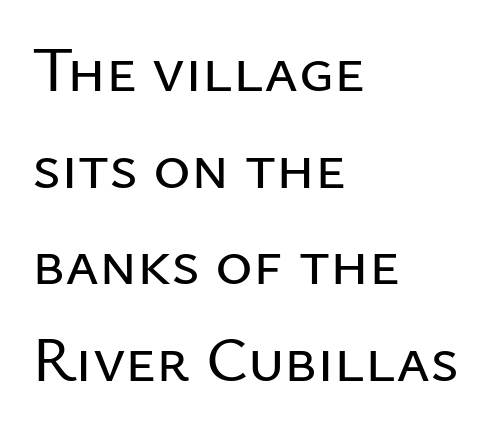
The image shows 64 px sans-serif type, upright; set left-aligned, normal line spacing (1.51x), normal letter spacing, not underlined; low stroke contrast and a medium x-height.
